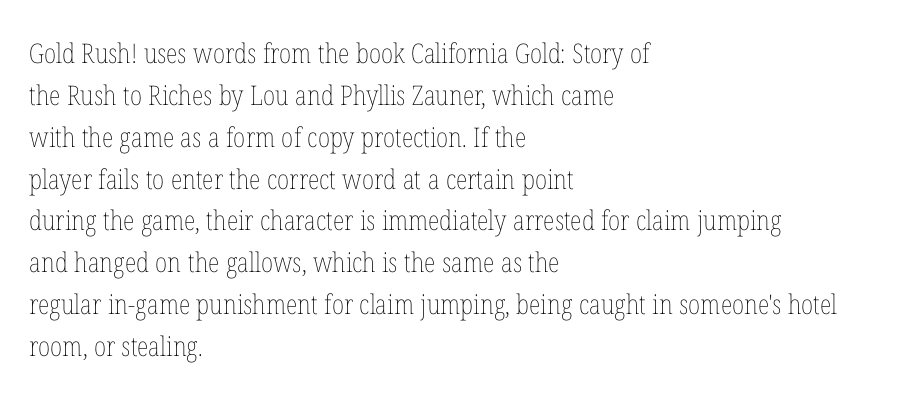
The image shows 27 px text type, upright; set left-aligned, normal line spacing (1.55x), normal letter spacing, not underlined.
